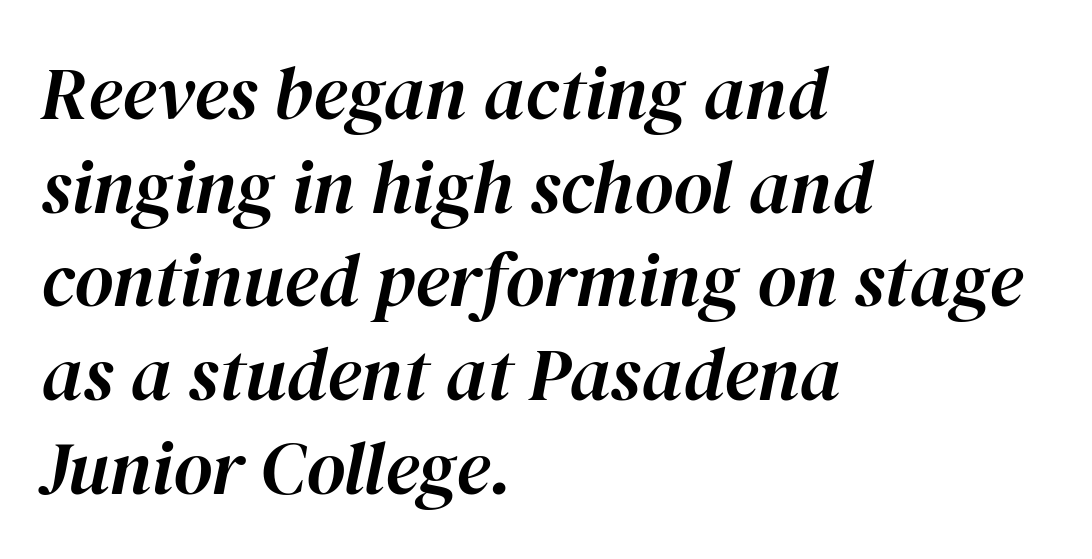
Short note: letters normally spaced. Just letters on the line, the space beneath them empty. Does the leading feel generous? No, just average. Is the type slanted? Yes — the strokes lean at a clear angle.
